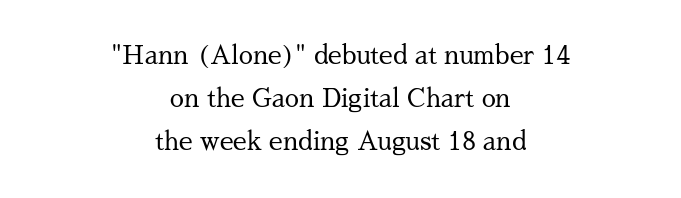
Each row of text sits above clean, open space. Visually the block forms a symmetrical silhouette, jagged on both flanks. Students, note that the glyphs here touch the page at normal intervals. Stems and bowls with no extra thickness — not bold. This is the regular roman posture of the typeface.
